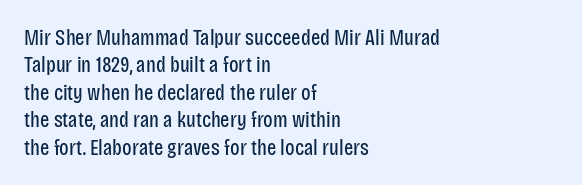
Q: Is the text bold? A: No.
Q: Is the text italic (slanted)? A: No, it is upright.
Q: Is the text underlined? A: No.
Q: How is the paragraph aligned? A: Left-aligned.
Q: Is the spacing between letters normal or unusually wide? A: Normal.
Q: Is the spacing between lines tight, normal or loose? A: Normal.
